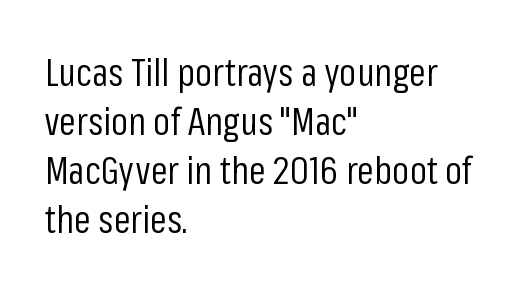
The image shows 38 px regular-weight, condensed sans-serif type, upright; set left-aligned, normal line spacing (1.29x), normal letter spacing, not underlined; low stroke contrast and a medium x-height.
